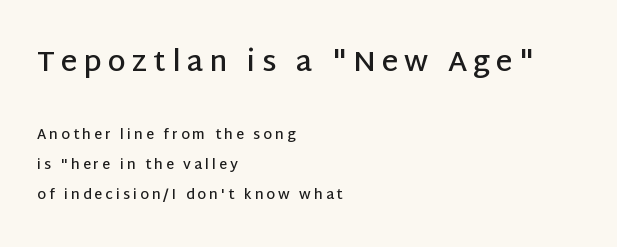
The image shows 29 px semibold sans-serif type, upright; set left-aligned, loose line spacing (2.14x), unusually wide letter spacing (+0.21 em), not underlined; the first (top) block is 2.07x larger; low stroke contrast and a large x-height.
